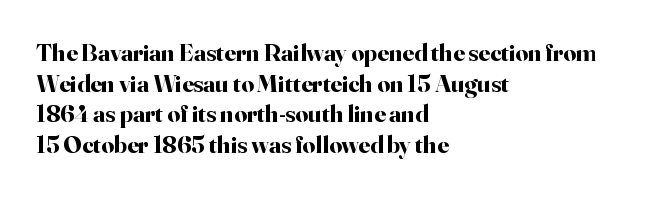
The image shows 25 px bold type, upright; set left-aligned, line spacing 1.23x, normal letter spacing, not underlined.
